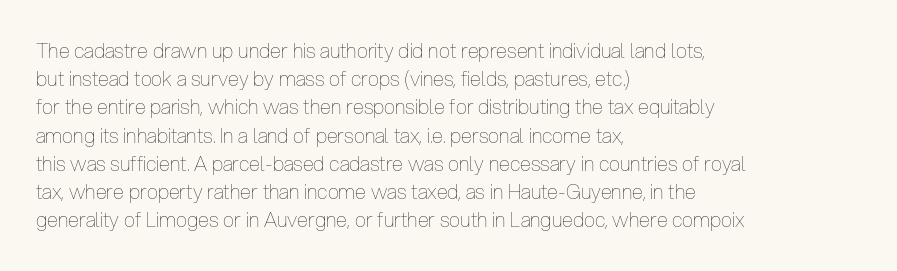
Q: Is the text bold? A: No.
Q: Is the text italic (slanted)? A: No, it is upright.
Q: Is the text underlined? A: No.
Q: How is the paragraph aligned? A: Left-aligned.
Q: Is the spacing between letters normal or unusually wide? A: Normal.
Q: Is the spacing between lines tight, normal or loose? A: Normal.
